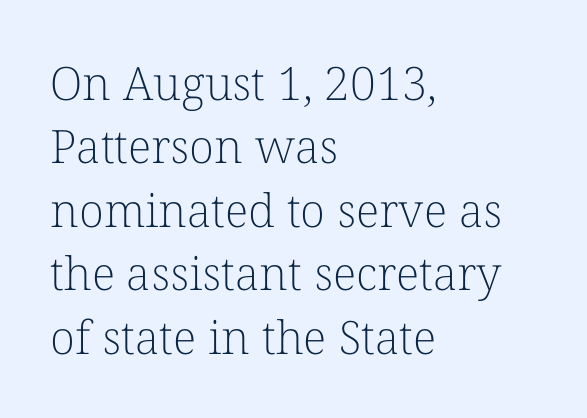
Here the designer chose a conventional face with non-uniform glyph widths. The characters display serif detailing at their extremities. This rendering leaves character spacing at its baseline value. The glyphs are unaccompanied by any horizontal stroke below them.
